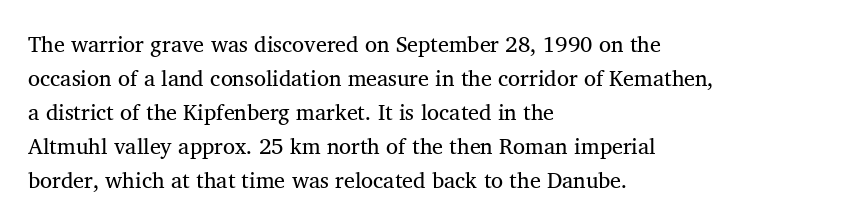
These lines stack with their left ends in a neat column. Any mark beneath the type? The region is blank. Short note: letters normally spaced. The type sits square on the baseline with zero lean.
